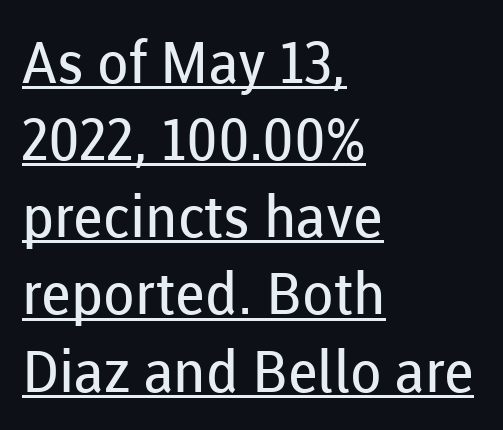
The image shows 58 px regular-weight sans-serif type, upright; set left-aligned, normal line spacing (1.33x), normal letter spacing, underlined; low stroke contrast and a medium x-height.
